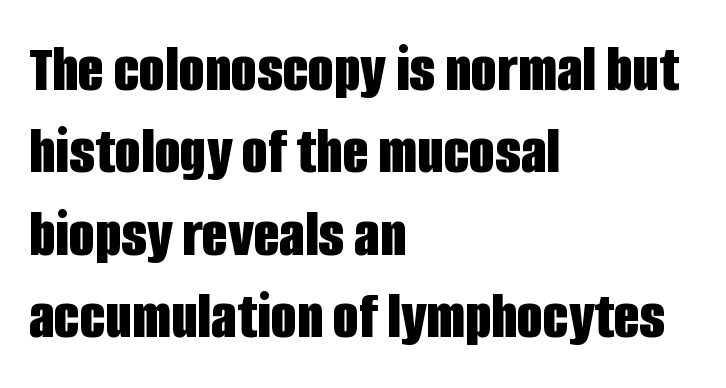
Q: Is the text bold? A: Yes.
Q: Is the text italic (slanted)? A: No, it is upright.
Q: Is the typeface a serif or a sans-serif typeface? A: Sans-serif.
Q: Is the text underlined? A: No.
Q: How is the paragraph aligned? A: Left-aligned.
Q: Is the spacing between letters normal or unusually wide? A: Normal.
Q: Width (condensed, normal, or wide)? A: Condensed.
Q: Stroke contrast? A: Low.
Q: x-height? A: Large.
Q: Monospaced? A: No.
